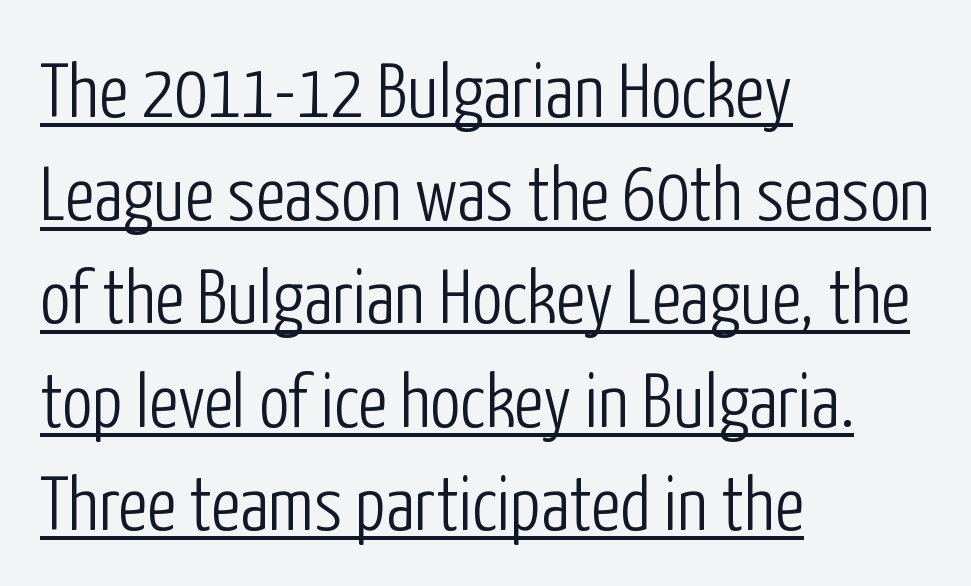
Is there an underline? Yes — a line sits under the letters. Stroke thickness stays within the range of a standard reading face or lighter. The rendering keeps characters at their native spacing. Proportional: the letters do not fall into vertical columns.
